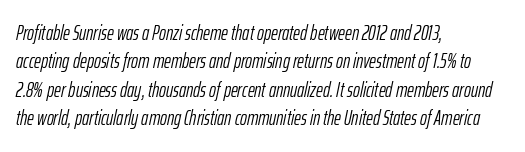
The typesetting does not lean heavy: it is not bold. Characters are canted at an angle relative to the baseline's perpendicular. The area under the type is left untouched. In CSS terms this would be text-align: left.
